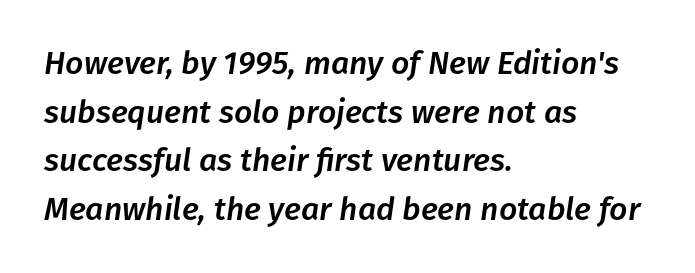
Baseline-to-baseline distance is the conventional proportion of letter height. Every row of glyphs begins at an identical x-position on the left. Would a proofreader flag this as italicized? Yes. The space beneath each line is pristine and unruled. The passage shown is typed in a proportional face where columns would drift.
